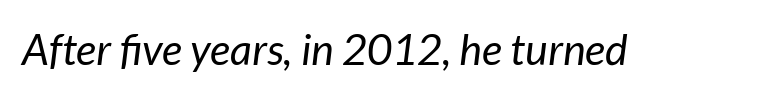
The image shows 43 px regular-weight type, italic (leaning right); set normal letter spacing, not underlined; low stroke contrast and a medium x-height.
